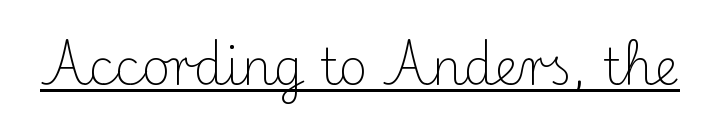
The image shows 49 px light serif type, upright; set normal letter spacing, underlined; medium stroke contrast and a small x-height.
